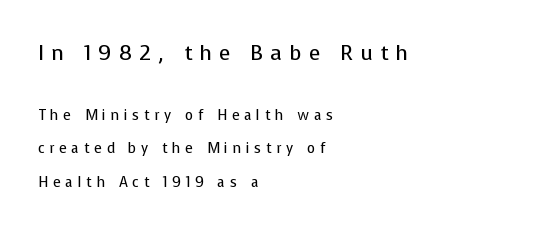
Caption: multi-line text, flush left, ragged right. Vertical spacing — loose. The letters are spread apart with noticeably loose tracking. The specimen reads as upright at a glance.
